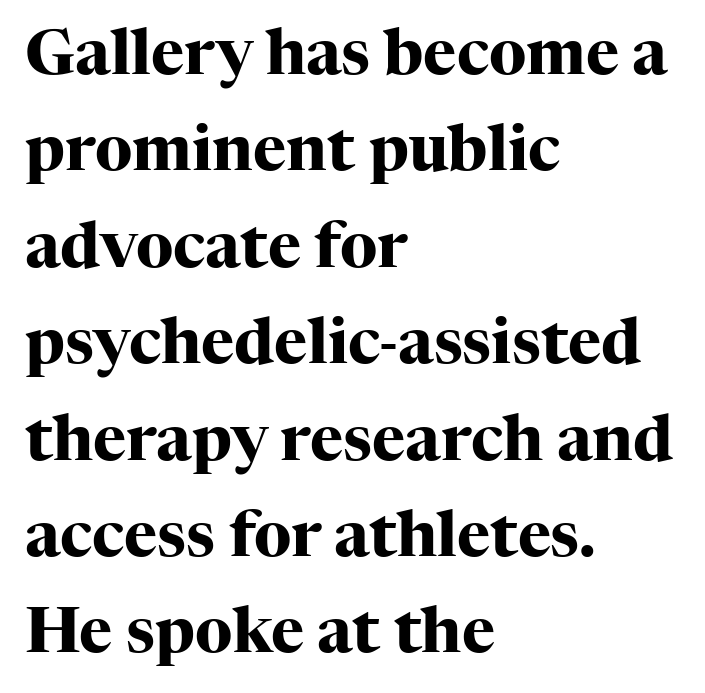
{"serif": "yes", "italic": "no", "bold": "yes", "weight": "heavy", "width": "normal", "stroke_contrast": "high", "x_height": "medium", "monospaced": "no", "underline": "no", "align": "left", "line_spacing": "normal", "line_spacing_ratio": 1.53, "letter_spacing": "normal", "letter_spacing_em": 0.0, "glyph_px": 63}
